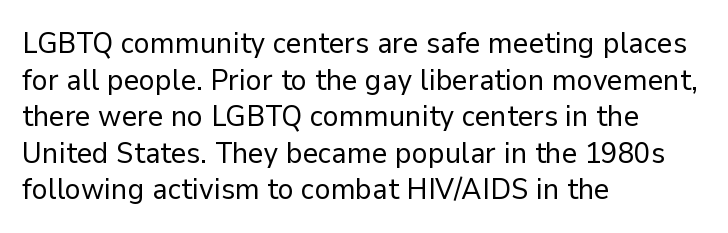
It's the straight-up-and-down kind of type. Heaviness? Minimal to ordinary, like unemphasized prose. Left-aligned paragraph, ragged on the right. How are the letters spaced? Ordinarily, with no added tracking. Character widths vary here, with narrow letters taking less room than wide ones. In terms of letterform style, serifs are entirely absent.
